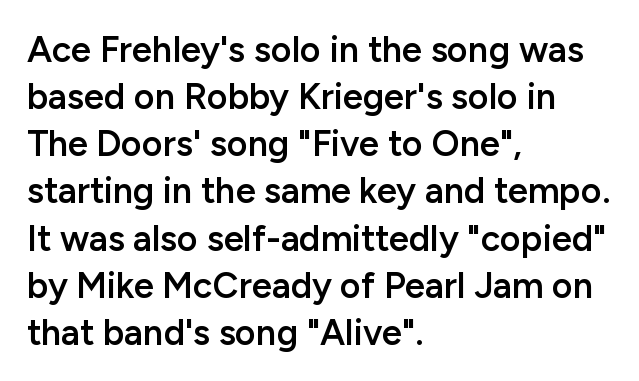
Q: Is the text bold? A: Semi-bold.
Q: Is the text italic (slanted)? A: No, it is upright.
Q: Is the typeface a serif or a sans-serif typeface? A: Sans-serif.
Q: Is the text underlined? A: No.
Q: How is the paragraph aligned? A: Left-aligned.
Q: Is the spacing between letters normal or unusually wide? A: Normal.
Q: Is the spacing between lines tight, normal or loose? A: Normal.
Q: Width (condensed, normal, or wide)? A: Normal.
Q: Stroke contrast? A: Low.
Q: x-height? A: Medium.
Q: Monospaced? A: No.
